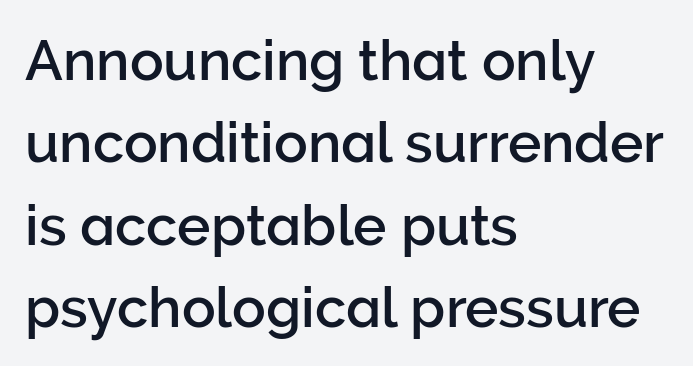
Line spacing here is normal. Visually the block forms a straight wall on the left and a jagged coastline on the right. The gaps between neighbouring characters are ordinary and unremarkable. This is roman type, the default non-slanted kind.
